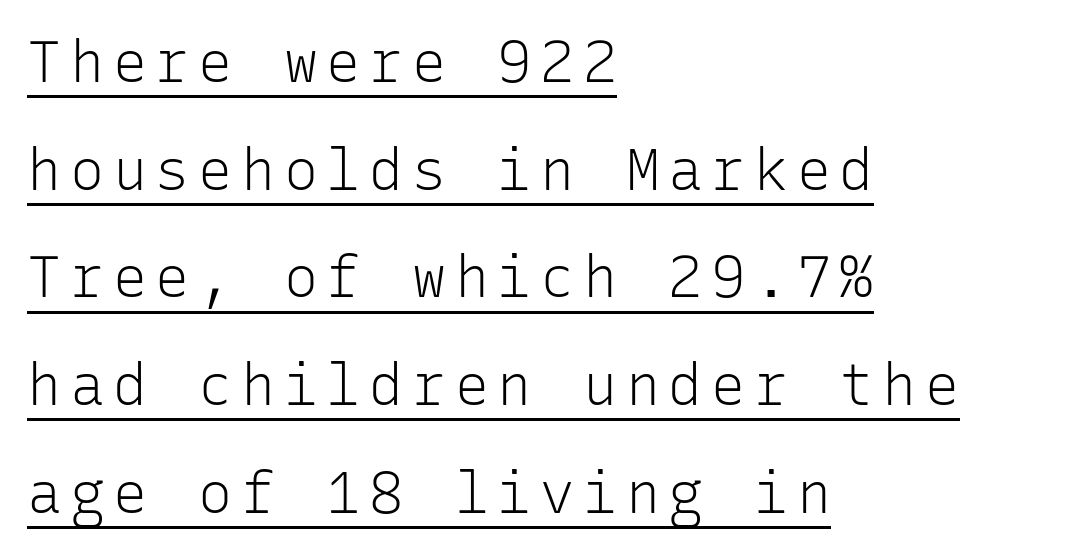
You could count columns in this text — the font is strictly monospaced. Is the stroke heavy? The answer is a plain regular-or-lighter. Nothing sits at the stroke ends, so this counts as sans-serif. The lines are quadded left. Quick note: underline on. It's the straight-up-and-down kind of type.
